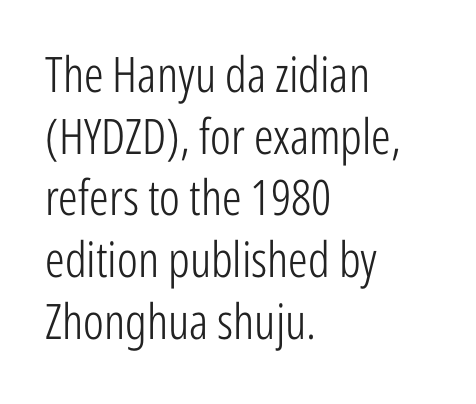
{"serif": "no", "italic": "no", "bold": "no", "weight": "light", "width": "condensed", "stroke_contrast": "low", "x_height": "medium", "monospaced": "no", "underline": "no", "align": "left", "line_spacing": "normal", "line_spacing_ratio": 1.26, "letter_spacing": "normal", "letter_spacing_em": 0.0, "glyph_px": 49}
